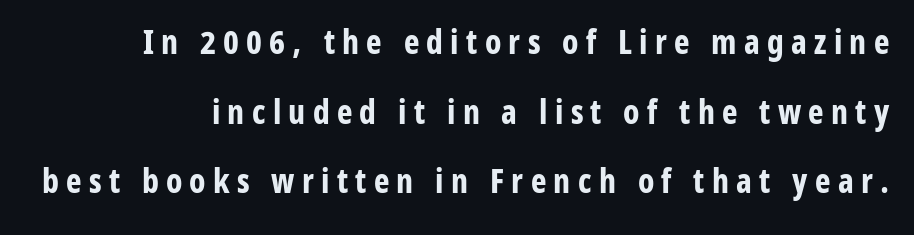
Check under the words: just untouched page. Is there much room between lines? Yes — plenty of vertical air separates them. The face used here is proportionally spaced, like ordinary book or web type. Classification — sans serif. Compared with typical body copy, the letter spacing here is much looser. The passage shown is emphatically bold.
